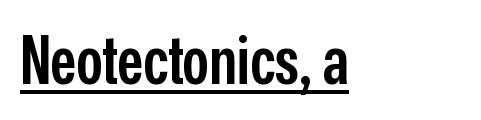
Q: Is the text bold? A: Semi-bold.
Q: Is the text italic (slanted)? A: No, it is upright.
Q: Is the typeface a serif or a sans-serif typeface? A: Sans-serif.
Q: Is the text underlined? A: Yes.
Q: How is the paragraph aligned? A: Left-aligned.
Q: Is the spacing between letters normal or unusually wide? A: Normal.
Q: Width (condensed, normal, or wide)? A: Condensed.
Q: Stroke contrast? A: Low.
Q: x-height? A: Medium.
Q: Monospaced? A: No.
